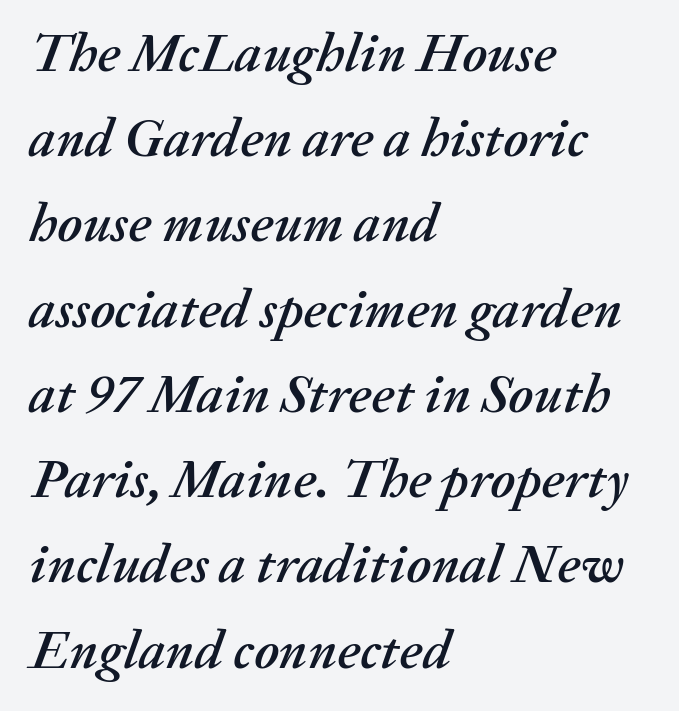
Q: Is the text italic (slanted)? A: Yes, it leans right by about 20 degrees.
Q: Is the text underlined? A: No.
Q: How is the paragraph aligned? A: Left-aligned.
Q: Is the spacing between letters normal or unusually wide? A: Normal.
Q: Is the spacing between lines tight, normal or loose? A: Normal.
Q: Width (condensed, normal, or wide)? A: Normal.
Q: Stroke contrast? A: Medium.
Q: x-height? A: Medium.
Q: Monospaced? A: No.
